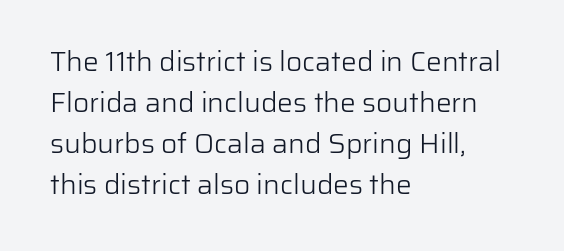
Words appear dense and cohesive because spacing is normal. Line beginnings align vertically; line endings do not. Baseline-to-baseline distance is the conventional proportion of letter height. Stroke thickness stays within the range of a standard reading face or lighter. The glyphs in this specimen are sans serif. The space beneath each line is pristine and unruled.
